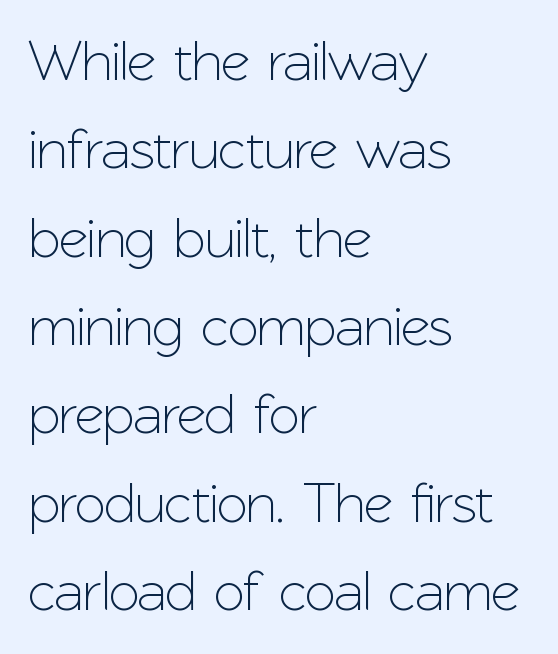
{"serif": "no", "italic": "no", "width": "normal", "stroke_contrast": "low", "x_height": "medium", "monospaced": "no", "underline": "no", "align": "left", "line_spacing": "normal", "line_spacing_ratio": 1.55, "letter_spacing": "normal", "letter_spacing_em": 0.0, "glyph_px": 57}
